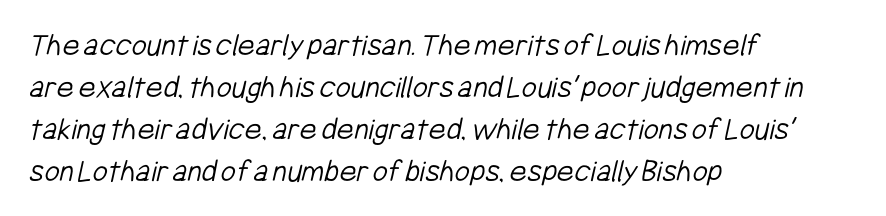
Think of a printed novel: that variable character pitch is what you see here. The face looks like a standard text weight, possibly lighter. The compositor pushed each line to the left boundary. The line texture is even and compact thanks to regular tracking. Letterform terminals end flat and unadorned throughout the passage. Students, observe: this is what conventionally led text looks like.
